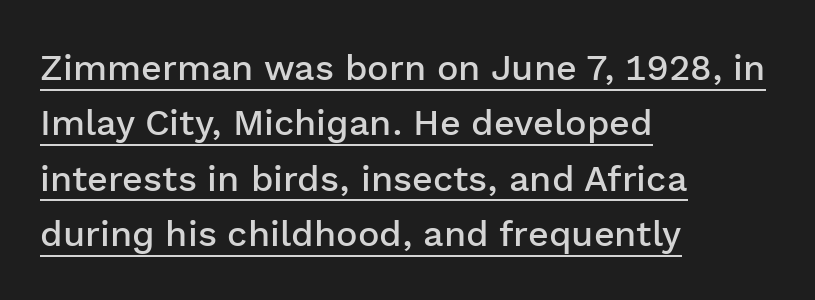
Q: Is the text bold? A: Semi-bold.
Q: Is the text italic (slanted)? A: No, it is upright.
Q: Is the typeface a serif or a sans-serif typeface? A: Sans-serif.
Q: Is the text underlined? A: Yes.
Q: How is the paragraph aligned? A: Left-aligned.
Q: Is the spacing between letters normal or unusually wide? A: Normal.
Q: Is the spacing between lines tight, normal or loose? A: Normal.
Q: Width (condensed, normal, or wide)? A: Normal.
Q: Stroke contrast? A: Low.
Q: x-height? A: Medium.
Q: Monospaced? A: No.
